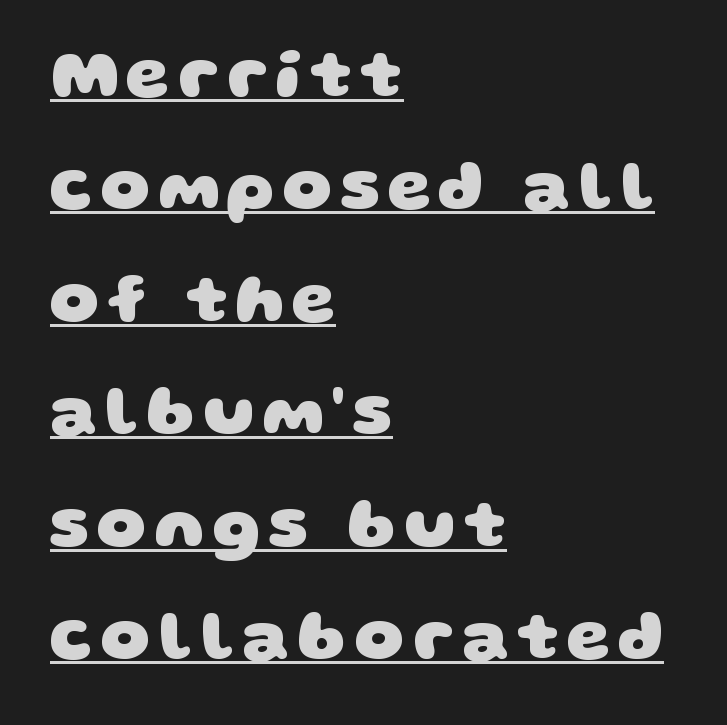
{"serif": "no", "bold": "yes", "weight": "heavy", "width": "wide", "stroke_contrast": "low", "x_height": "large", "monospaced": "no", "underline": "yes", "align": "left", "line_spacing": "normal", "line_spacing_ratio": 1.63, "glyph_px": 69}
